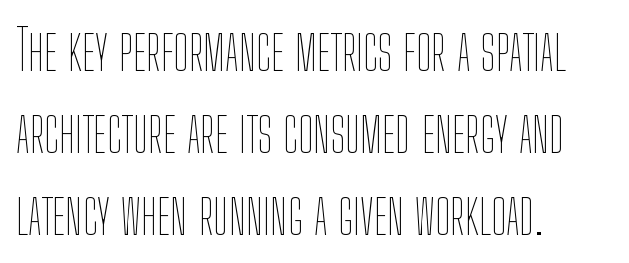
{"italic": "no", "bold": "no", "weight": "thin", "width": "condensed", "stroke_contrast": "low", "x_height": "medium", "monospaced": "no", "underline": "no", "align": "left", "line_spacing": "normal", "line_spacing_ratio": 1.49, "letter_spacing": "normal", "letter_spacing_em": 0.0, "glyph_px": 55}
